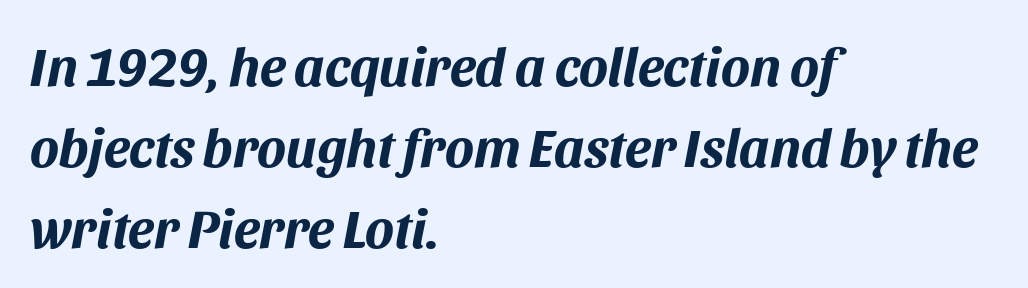
Q: Is the text bold? A: Yes.
Q: Is the text italic (slanted)? A: Yes, it leans right by about 11 degrees.
Q: Is the text underlined? A: No.
Q: How is the paragraph aligned? A: Left-aligned.
Q: Is the spacing between letters normal or unusually wide? A: Normal.
Q: Is the spacing between lines tight, normal or loose? A: Normal.
Q: Width (condensed, normal, or wide)? A: Normal.
Q: Stroke contrast? A: Medium.
Q: x-height? A: Large.
Q: Monospaced? A: No.
